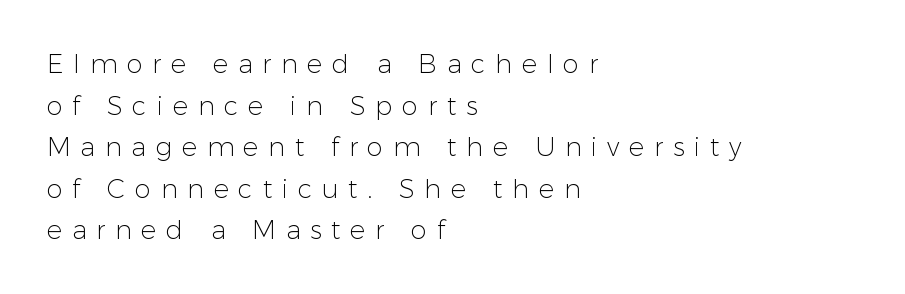
The image shows 26 px text type, upright; set left-aligned, normal line spacing (1.6x), unusually wide letter spacing (+0.37 em), not underlined.
